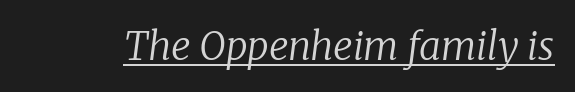
Q: Is the text bold? A: No.
Q: Is the text italic (slanted)? A: Yes, it leans right by about 8 degrees.
Q: Is the typeface a serif or a sans-serif typeface? A: Serif.
Q: Is the text underlined? A: Yes.
Q: Is the spacing between letters normal or unusually wide? A: Normal.
Q: Width (condensed, normal, or wide)? A: Normal.
Q: Stroke contrast? A: Low.
Q: x-height? A: Medium.
Q: Monospaced? A: No.
